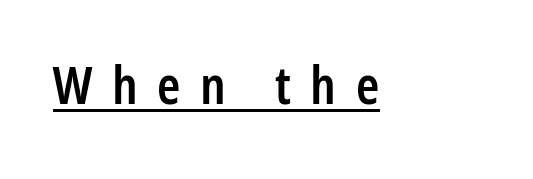
The image shows 53 px semibold, condensed sans-serif type, upright; set unusually wide letter spacing (+0.37 em), underlined; low stroke contrast and a medium x-height.
